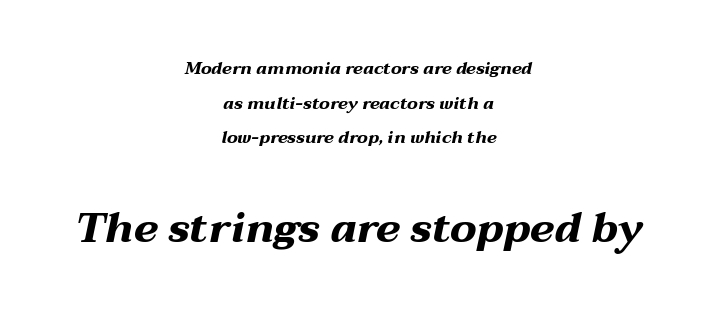
{"italic": "yes", "lean": "right", "slant_degrees": 12, "bold": "yes", "weight": "bold", "width": "wide", "stroke_contrast": "medium", "x_height": "medium", "monospaced": "no", "underline": "no", "align": "center", "line_spacing": "loose", "line_spacing_ratio": 2.04, "letter_spacing": "normal", "letter_spacing_em": 0.0, "larger_block": "second", "size_ratio": 2.47, "glyph_px": 42}
